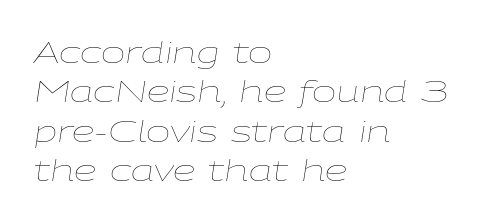
These lines were composed using italics. Think standard paragraph weight, or any step lighter than that. Evenly set lines give the paragraph a standard silhouette. You could not count columns in this text — the font is proportionally spaced.
